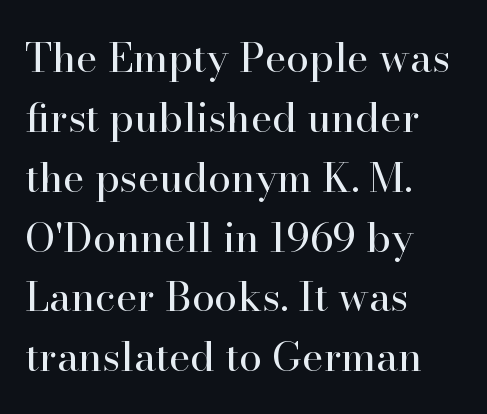
The image shows 41 px regular-weight serif type, upright; set left-aligned, normal line spacing (1.46x), normal letter spacing, not underlined; high stroke contrast and a small x-height.
